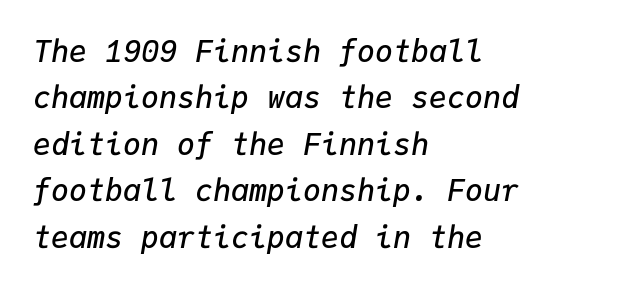
The image shows 30 px semibold type, italic (leaning right), monospaced; set left-aligned, normal line spacing (1.55x), normal letter spacing, not underlined; low stroke contrast and a medium x-height.
